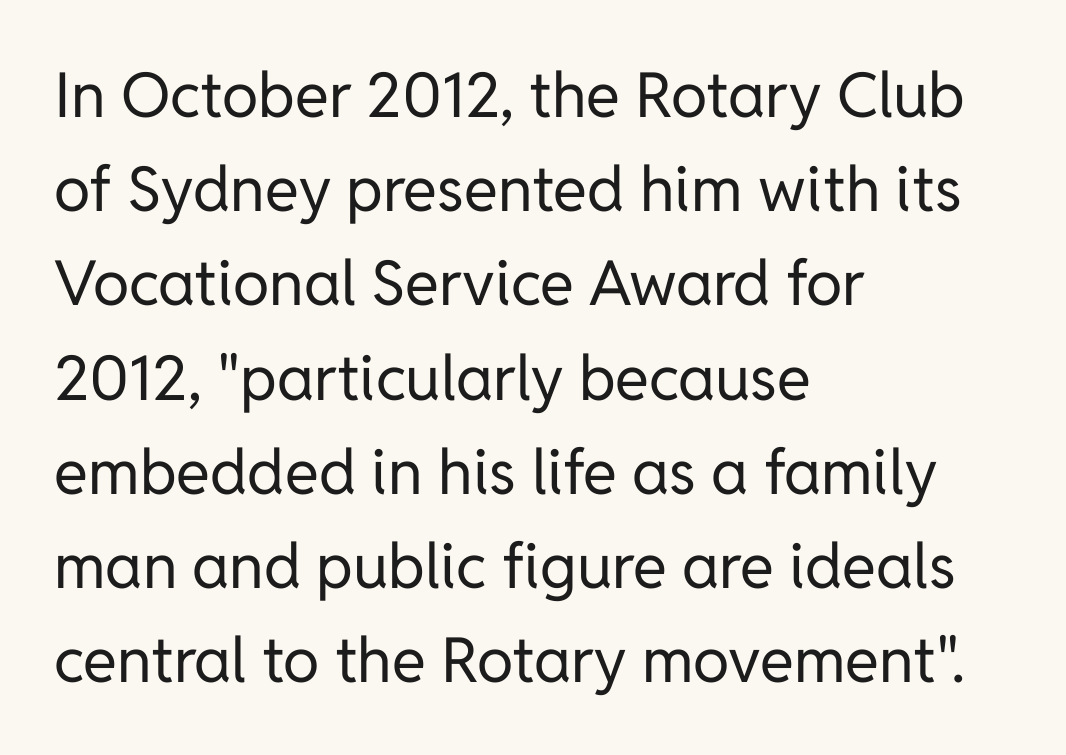
{"serif": "no", "italic": "no", "bold": "no", "weight": "regular", "width": "normal", "stroke_contrast": "low", "x_height": "medium", "monospaced": "no", "underline": "no", "align": "left", "line_spacing": "normal", "line_spacing_ratio": 1.52, "letter_spacing": "normal", "letter_spacing_em": 0.0, "glyph_px": 62}
